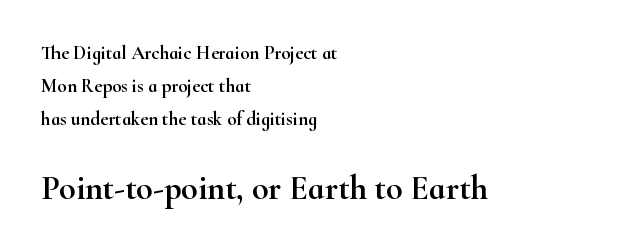
Short and long lines alike share a common starting point at left. The rendering enlarges the type as you move from the upper chunk to the lower. Underlining? Definitely not there. Character widths vary here, with narrow letters taking less room than wide ones. The letters sit at their default tracking, neither squeezed nor spread. Rendered with straight, roman letterforms.
